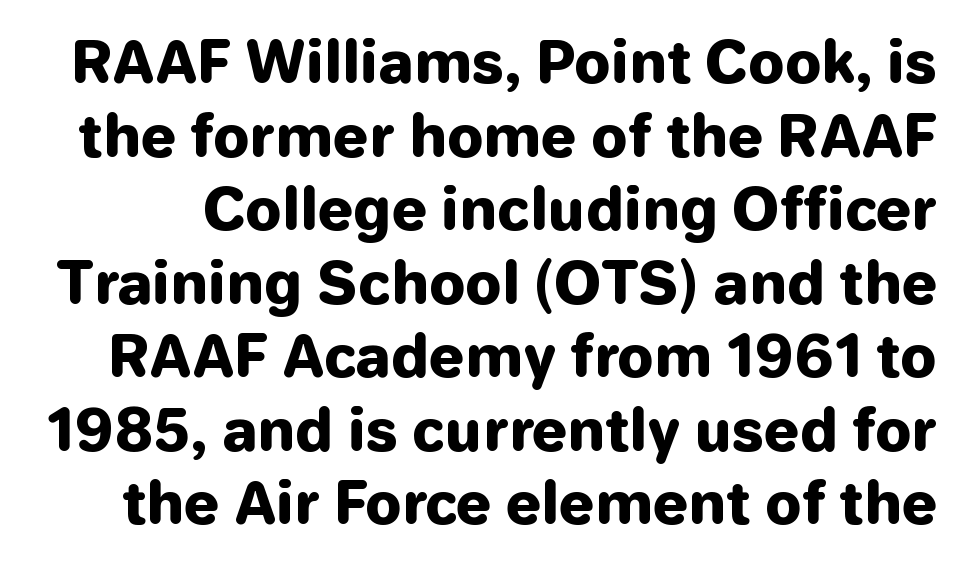
The image shows 57 px heavy sans-serif type, upright; set normal line spacing (1.29x), normal letter spacing, not underlined; low stroke contrast and a medium x-height.
